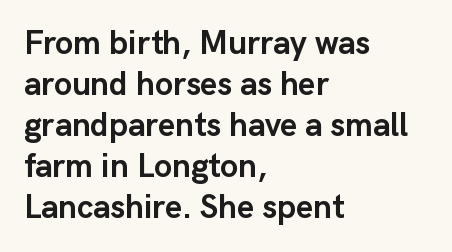
The image shows 33 px semibold sans-serif type, upright; set left-aligned, line spacing 1.24x, normal letter spacing, not underlined; low stroke contrast and a medium x-height.
